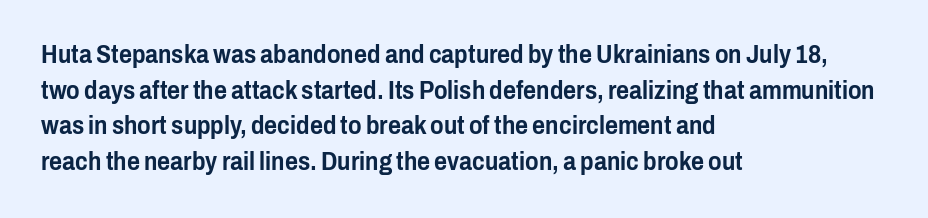
{"italic": "no", "underline": "no", "align": "left", "line_spacing": "normal", "line_spacing_ratio": 1.43, "letter_spacing": "normal", "letter_spacing_em": 0.0, "glyph_px": 25}
